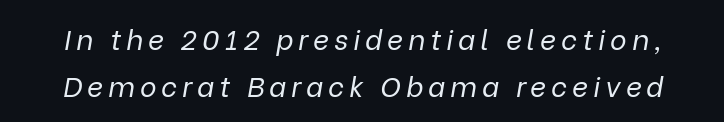
{"italic": "yes", "lean": "right", "slant_degrees": 9, "bold": "no", "weight": "regular", "width": "normal", "stroke_contrast": "low", "x_height": "medium", "monospaced": "no", "underline": "no", "line_spacing": "normal", "line_spacing_ratio": 1.69, "glyph_px": 28}
